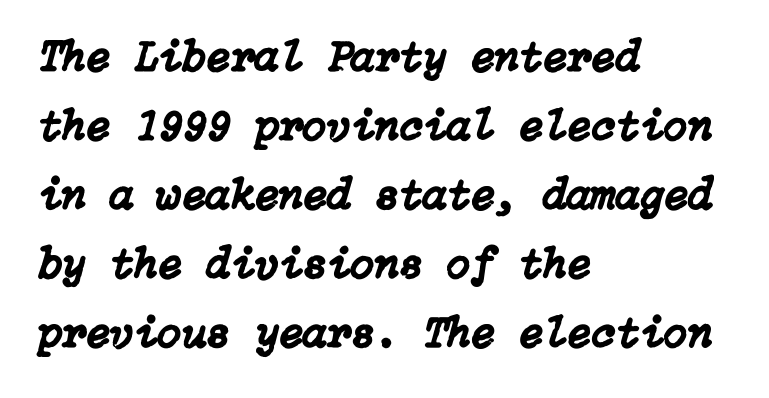
Q: Is the text italic (slanted)? A: Yes, it leans right by about 15 degrees.
Q: Is the text underlined? A: No.
Q: How is the paragraph aligned? A: Left-aligned.
Q: Is the spacing between letters normal or unusually wide? A: Normal.
Q: Is the spacing between lines tight, normal or loose? A: Normal.
Q: Width (condensed, normal, or wide)? A: Normal.
Q: Stroke contrast? A: Low.
Q: x-height? A: Medium.
